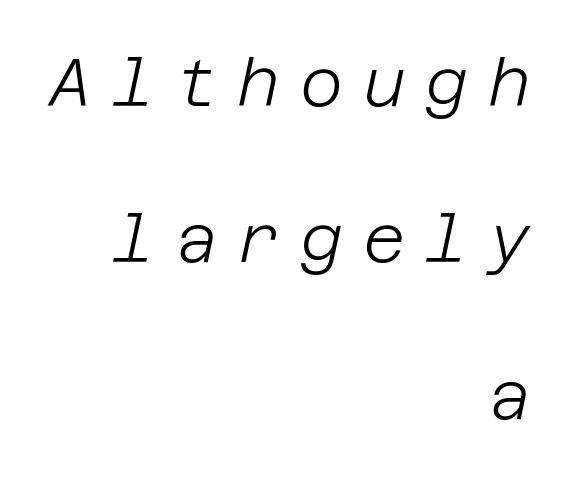
The image shows 66 px light type, italic (leaning right); set right-aligned, loose line spacing (2.37x), unusually wide letter spacing (+0.3 em), not underlined; low stroke contrast and a large x-height.
